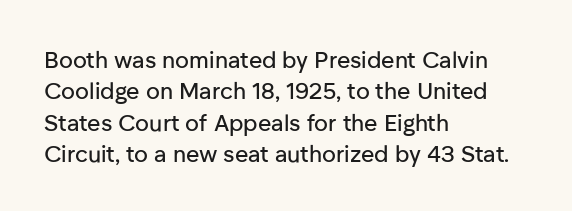
{"italic": "no", "underline": "no", "align": "left", "line_spacing": "normal", "line_spacing_ratio": 1.36, "letter_spacing": "normal", "letter_spacing_em": 0.0, "glyph_px": 23}
